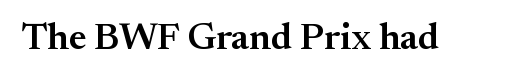
In terms of letterform style, serifs are clearly present. Standard letterfit; no display-style spreading of the glyphs. Glance below the letters and you will spot only blank space. This is the regular roman posture of the typeface.
